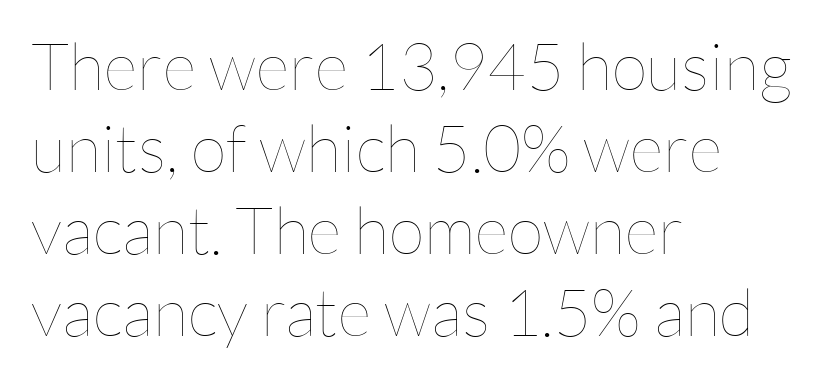
{"italic": "no", "bold": "no", "weight": "thin", "width": "normal", "stroke_contrast": "low", "x_height": "medium", "monospaced": "no", "underline": "no", "align": "left", "line_spacing_ratio": 1.24, "letter_spacing": "normal", "letter_spacing_em": 0.0, "glyph_px": 66}
